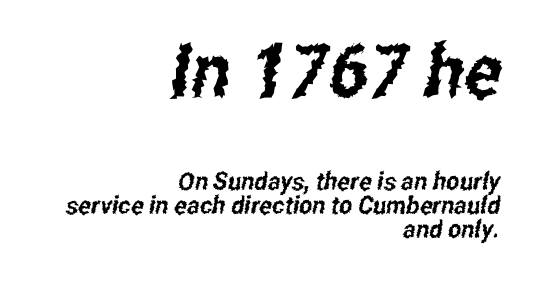
The image shows 74 px condensed sans-serif type; set right-aligned, tight line spacing (0.96x), normal letter spacing, not underlined; the first (top) block is 2.96x larger; low stroke contrast and a medium x-height.
